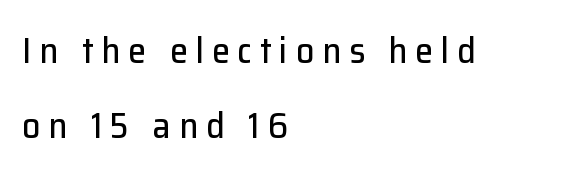
Q: Is the text italic (slanted)? A: No, it is upright.
Q: Is the typeface a serif or a sans-serif typeface? A: Sans-serif.
Q: Is the text underlined? A: No.
Q: How is the paragraph aligned? A: Left-aligned.
Q: Is the spacing between letters normal or unusually wide? A: Unusually wide.
Q: Is the spacing between lines tight, normal or loose? A: Loose.
Q: Width (condensed, normal, or wide)? A: Normal.
Q: Stroke contrast? A: Low.
Q: x-height? A: Medium.
Q: Monospaced? A: No.
